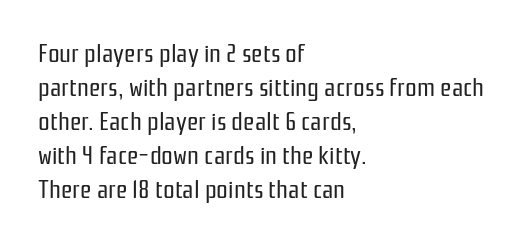
{"italic": "no", "bold": "no", "underline": "no", "align": "left", "line_spacing": "normal", "line_spacing_ratio": 1.31, "letter_spacing": "normal", "letter_spacing_em": 0.0, "glyph_px": 26}
